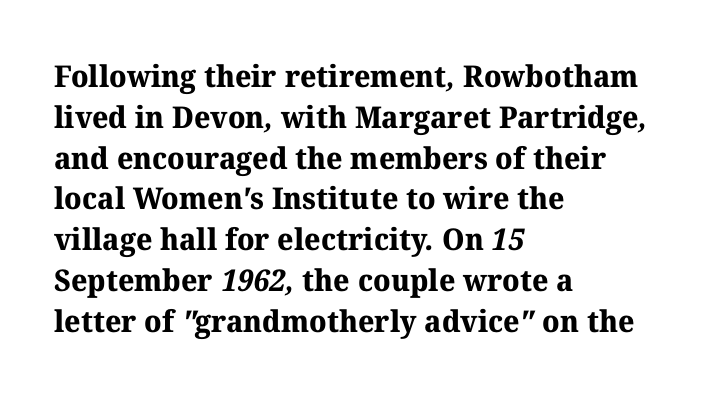
Q: Is the text bold? A: Yes.
Q: Is the typeface a serif or a sans-serif typeface? A: Serif.
Q: Is the text underlined? A: No.
Q: How is the paragraph aligned? A: Left-aligned.
Q: Is the spacing between letters normal or unusually wide? A: Normal.
Q: Is the spacing between lines tight, normal or loose? A: Normal.
Q: Width (condensed, normal, or wide)? A: Normal.
Q: Stroke contrast? A: Medium.
Q: x-height? A: Medium.
Q: Monospaced? A: No.
